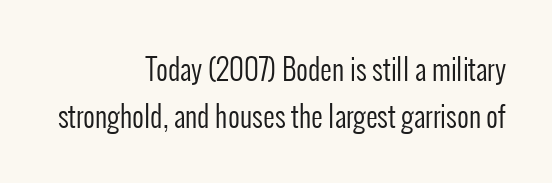
{"serif": "no", "italic": "no", "bold": "no", "weight": "regular", "width": "condensed", "stroke_contrast": "low", "x_height": "medium", "monospaced": "no", "underline": "no", "align": "right", "line_spacing": "normal", "line_spacing_ratio": 1.61, "letter_spacing": "normal", "letter_spacing_em": 0.0, "glyph_px": 29}
